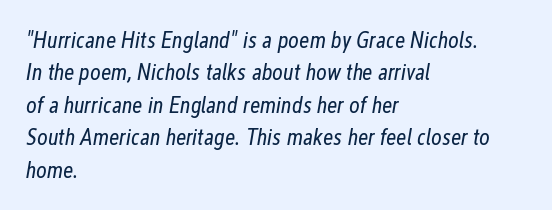
{"italic": "yes", "lean": "right", "slant_degrees": 12, "bold": "no", "underline": "no", "align": "left", "line_spacing": "normal", "line_spacing_ratio": 1.41, "letter_spacing": "normal", "letter_spacing_em": 0.0, "glyph_px": 23}
